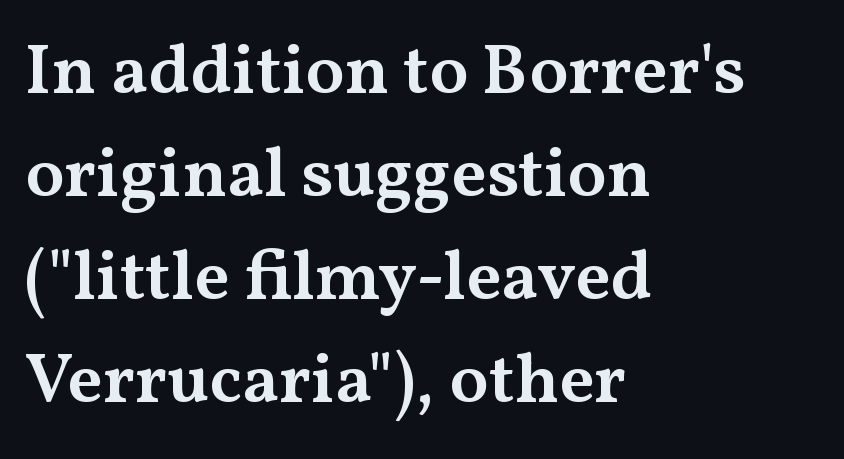
The image shows 71 px semibold, wide serif type, upright; set left-aligned, normal line spacing (1.45x), normal letter spacing, not underlined; medium stroke contrast and a medium x-height.
